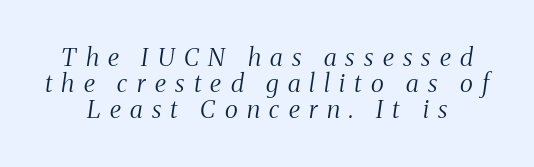
Q: Is the text bold? A: No.
Q: Is the text italic (slanted)? A: Yes, it leans right by about 8 degrees.
Q: Is the text underlined? A: No.
Q: Is the spacing between letters normal or unusually wide? A: Unusually wide.
Q: Is the spacing between lines tight, normal or loose? A: Tight.
